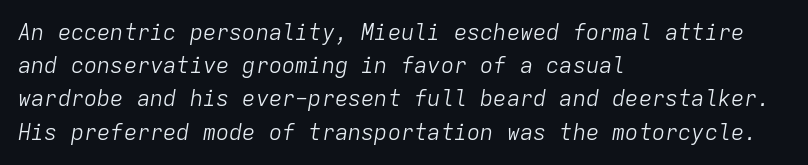
Q: Is the text bold? A: No.
Q: Is the text italic (slanted)? A: Yes, it leans right by about 9 degrees.
Q: Is the text underlined? A: No.
Q: How is the paragraph aligned? A: Left-aligned.
Q: Is the spacing between letters normal or unusually wide? A: Normal.
Q: Is the spacing between lines tight, normal or loose? A: Normal.
